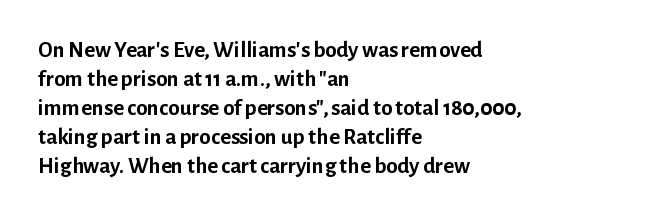
The image shows 23 px bold type, upright; set left-aligned, normal line spacing (1.26x), normal letter spacing, not underlined.
